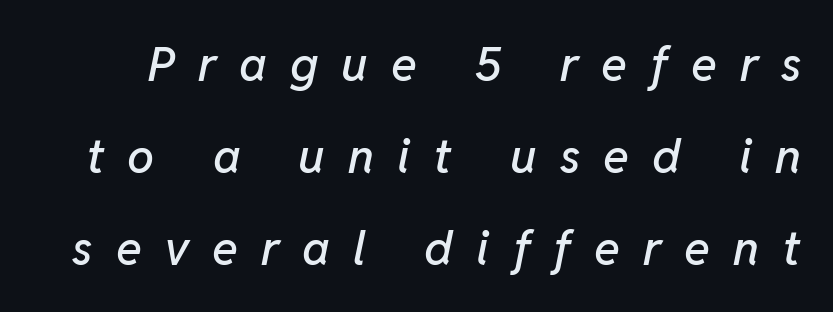
Does the leading feel generous? Absolutely, it's lavish. The string is rendered with underlining switched off. These lines are rendered in a variable-pitch font. Compared with typical body copy, the letter spacing here is much looser. If you drew a line through each stem, it would be angled.
